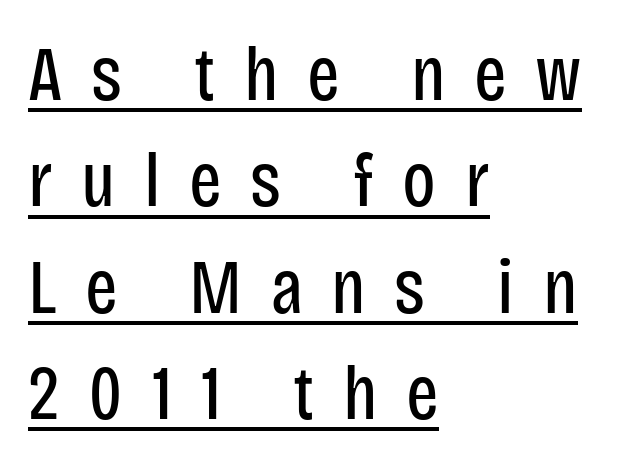
Q: Is the text bold? A: No.
Q: Is the text italic (slanted)? A: No, it is upright.
Q: Is the typeface a serif or a sans-serif typeface? A: Sans-serif.
Q: Is the text underlined? A: Yes.
Q: How is the paragraph aligned? A: Left-aligned.
Q: Is the spacing between letters normal or unusually wide? A: Unusually wide.
Q: Is the spacing between lines tight, normal or loose? A: Normal.
Q: Width (condensed, normal, or wide)? A: Condensed.
Q: Stroke contrast? A: Low.
Q: x-height? A: Large.
Q: Monospaced? A: No.
